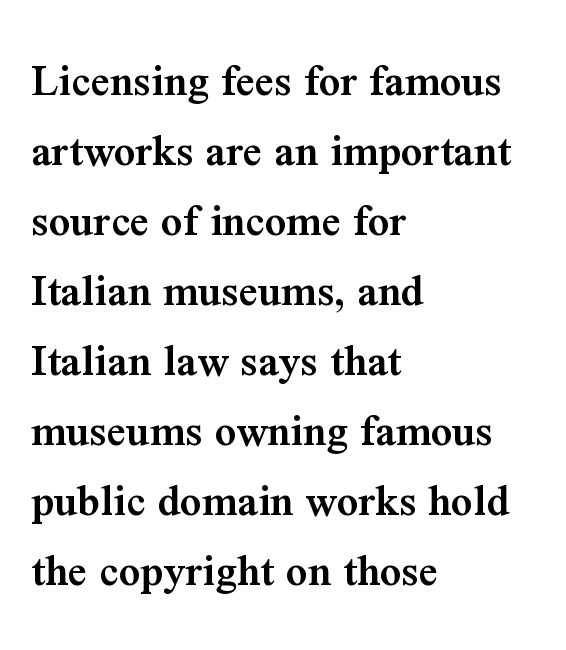
{"serif": "yes", "italic": "no", "bold": "semi", "weight": "semibold", "width": "normal", "stroke_contrast": "medium", "x_height": "medium", "monospaced": "no", "underline": "no", "align": "left", "line_spacing": "normal", "line_spacing_ratio": 1.49, "letter_spacing": "normal", "letter_spacing_em": 0.0, "glyph_px": 47}
